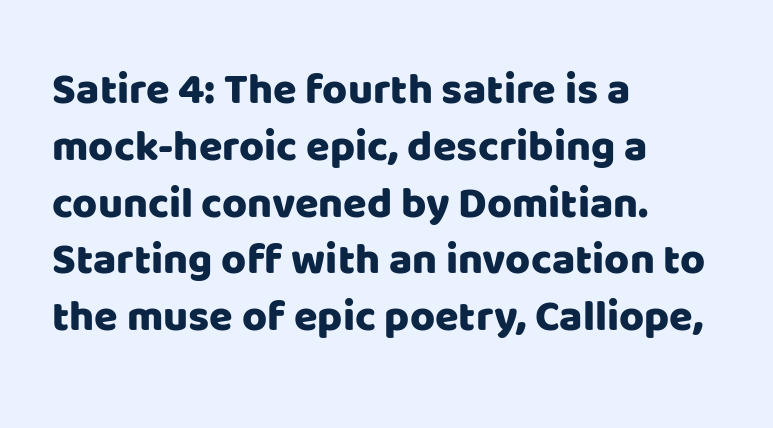
{"serif": "no", "italic": "no", "width": "normal", "stroke_contrast": "low", "x_height": "large", "monospaced": "no", "underline": "no", "align": "left", "line_spacing": "normal", "line_spacing_ratio": 1.32, "letter_spacing": "normal", "letter_spacing_em": 0.0, "glyph_px": 43}
